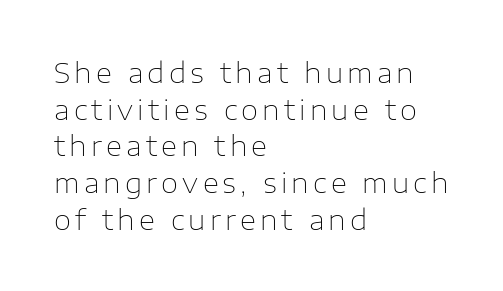
The image shows 28 px thin sans-serif type, upright; set left-aligned, normal line spacing (1.31x), not underlined; low stroke contrast and a medium x-height.
